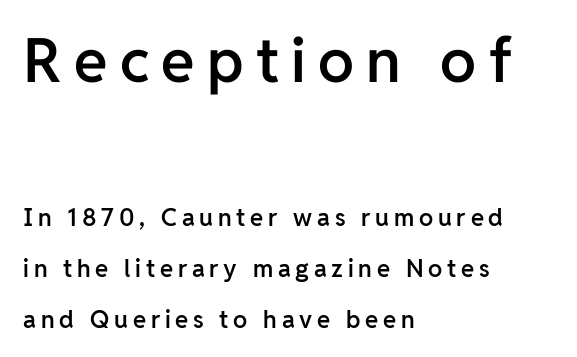
Display-style spreading of the glyphs; the letterfit is very open. The first block has been scaled up relative to the second. Looks like regular typesetting: each glyph gets only the width it needs. On the weight axis this lands at semibold, roughly 600. The lettering holds an erect, upright posture throughout. Underlining? Definitely not there.
